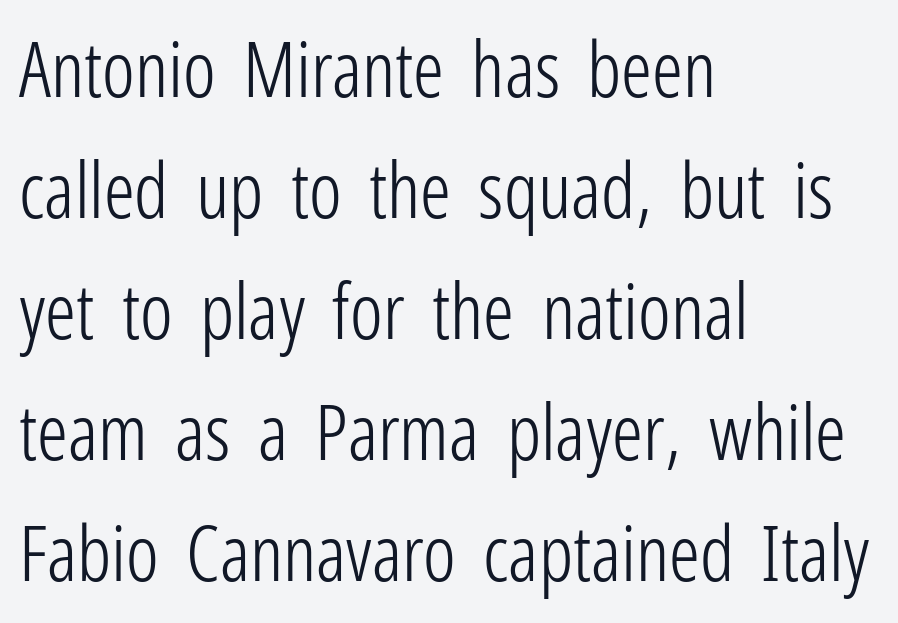
{"serif": "no", "italic": "no", "bold": "no", "weight": "light", "width": "condensed", "stroke_contrast": "low", "x_height": "medium", "monospaced": "no", "underline": "no", "align": "left", "line_spacing": "normal", "line_spacing_ratio": 1.57, "letter_spacing": "normal", "letter_spacing_em": 0.0, "glyph_px": 77}
